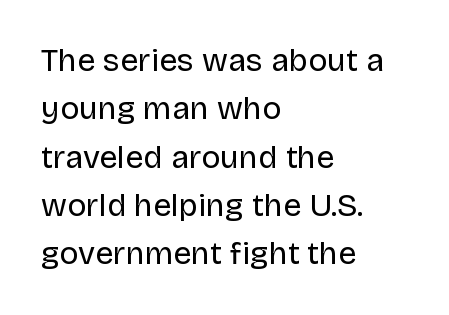
The image shows 32 px regular-weight sans-serif type, upright; set left-aligned, normal line spacing (1.51x), normal letter spacing, not underlined; low stroke contrast and a large x-height.
